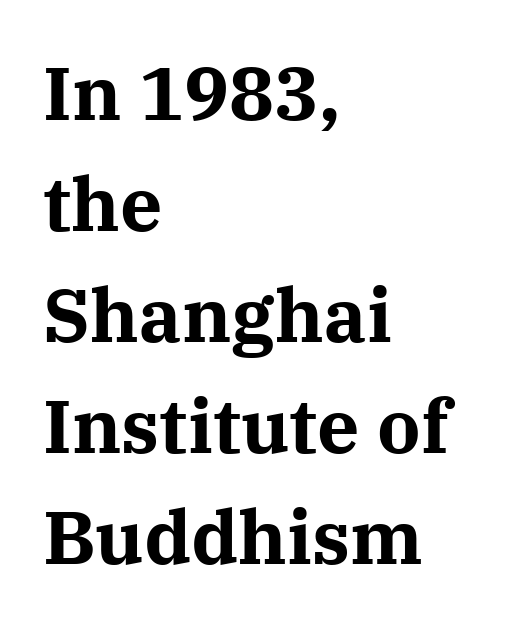
The image shows 75 px bold serif type, upright; set left-aligned, normal line spacing (1.48x), normal letter spacing, not underlined; medium stroke contrast and a medium x-height.
